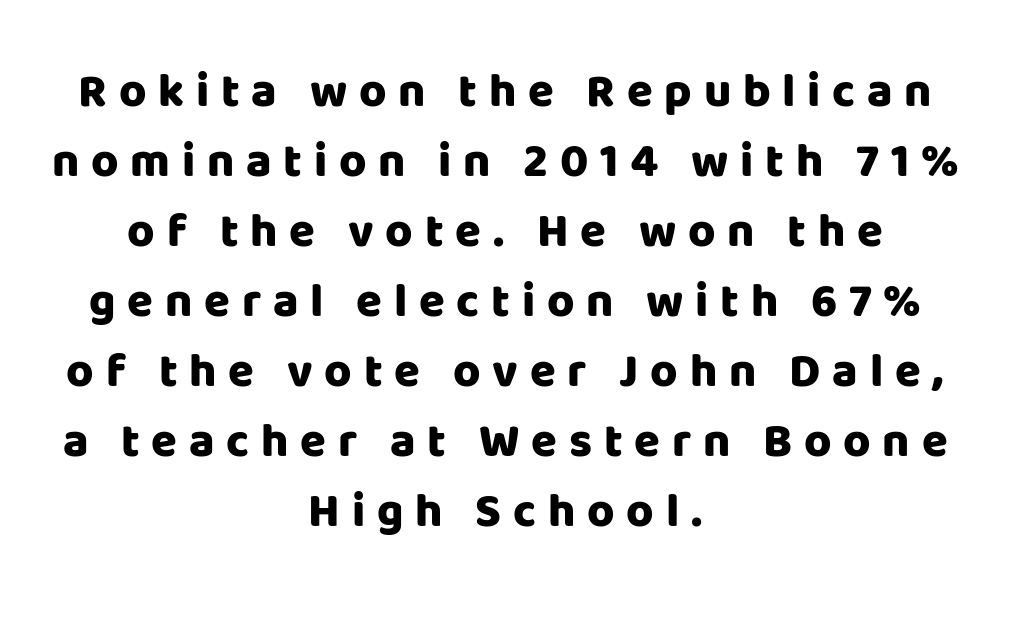
The image shows 47 px heavy sans-serif type, upright; set centered, normal line spacing (1.49x), unusually wide letter spacing (+0.25 em), not underlined; low stroke contrast and a large x-height.
